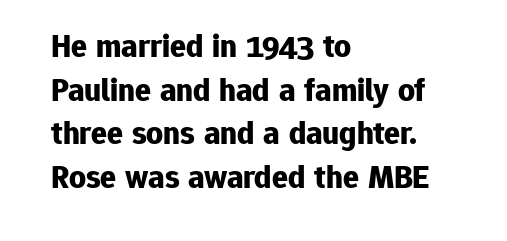
Q: Is the text bold? A: Yes.
Q: Is the text italic (slanted)? A: No, it is upright.
Q: Is the typeface a serif or a sans-serif typeface? A: Sans-serif.
Q: Is the text underlined? A: No.
Q: How is the paragraph aligned? A: Left-aligned.
Q: Is the spacing between letters normal or unusually wide? A: Normal.
Q: Is the spacing between lines tight, normal or loose? A: Normal.
Q: Width (condensed, normal, or wide)? A: Normal.
Q: Stroke contrast? A: Low.
Q: x-height? A: Medium.
Q: Monospaced? A: No.
